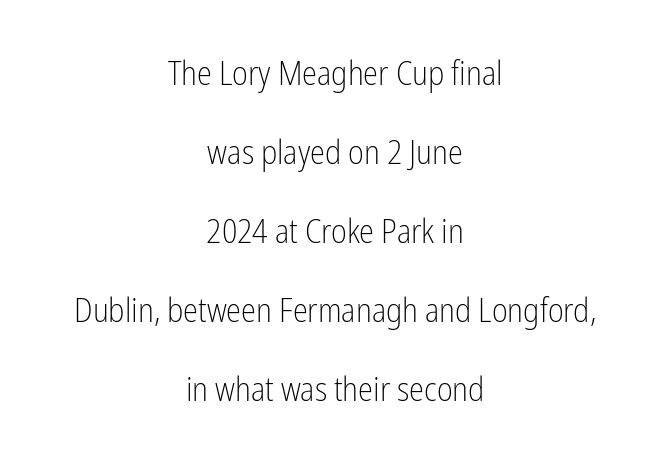
Every row of glyphs is offset so its center matches the block's center. The words here are not underlined. Vertical strokes here are truly vertical. There is no visible air inserted between adjacent glyphs. Weight: regular or lighter.
